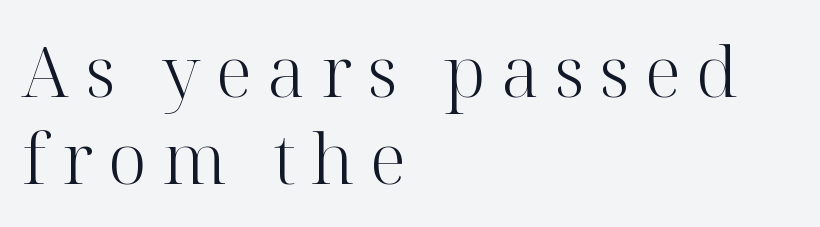
Alignment: flush left. The letters stand upright; this is a roman face. Typographically, this falls in the serif category. The strokes are not fattened; the text isn't bold. These lines have a slow, spaced-out rhythm from letter to letter.
